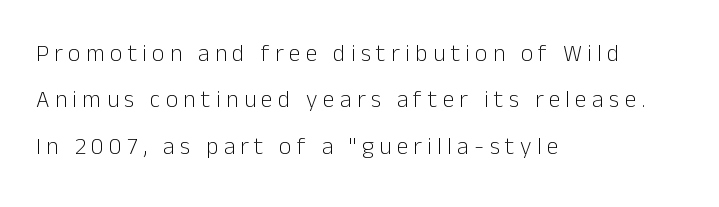
The image shows 24 px text type, upright; set left-aligned, loose line spacing (1.93x), unusually wide letter spacing (+0.22 em), not underlined.
